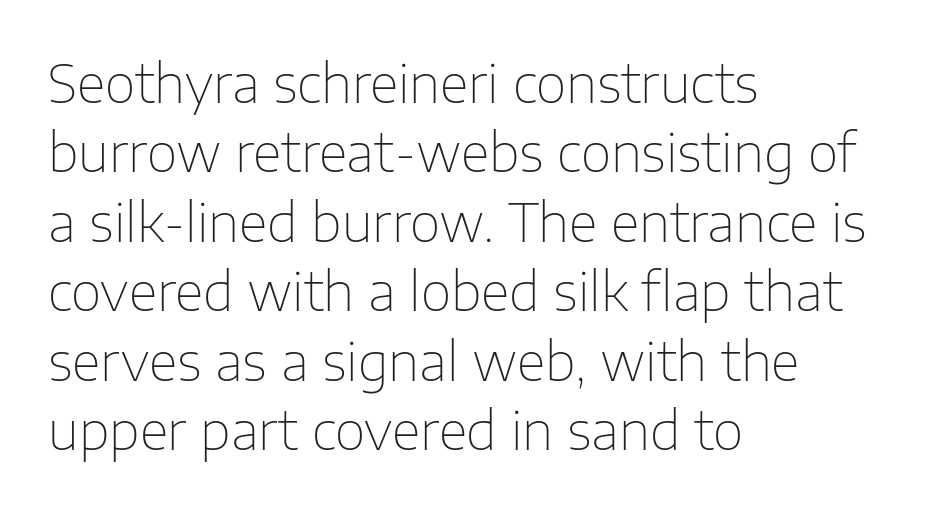
The vertical gap from one line to the next is medium. Each letter keeps its own natural width here, so spacing adapts to shape. This sample uses an upright cut, with every glyph sitting square on the baseline. Ink coverage per letter is moderate at most. Does the type have serifs? No, each stem ends abruptly.
